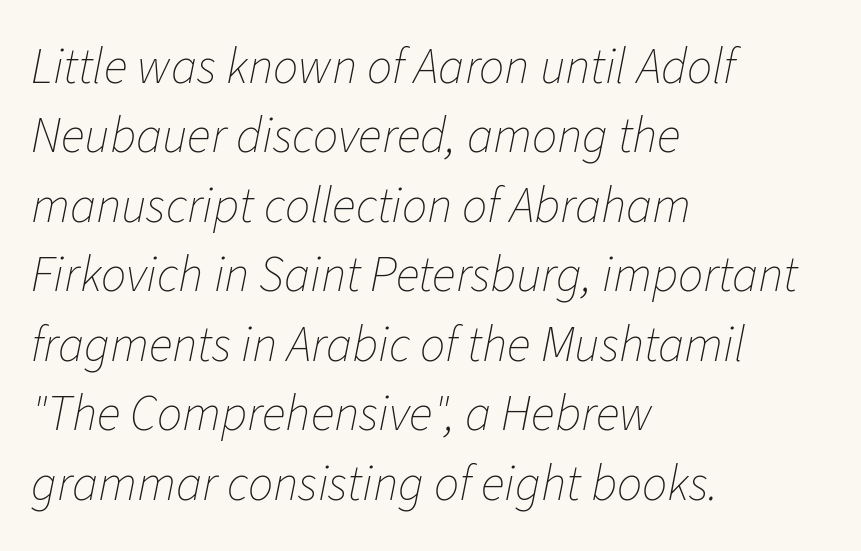
{"italic": "yes", "lean": "right", "slant_degrees": 11, "bold": "no", "weight": "thin", "width": "normal", "stroke_contrast": "low", "x_height": "medium", "monospaced": "no", "underline": "no", "align": "left", "line_spacing": "normal", "line_spacing_ratio": 1.39, "letter_spacing": "normal", "letter_spacing_em": 0.0, "glyph_px": 50}
